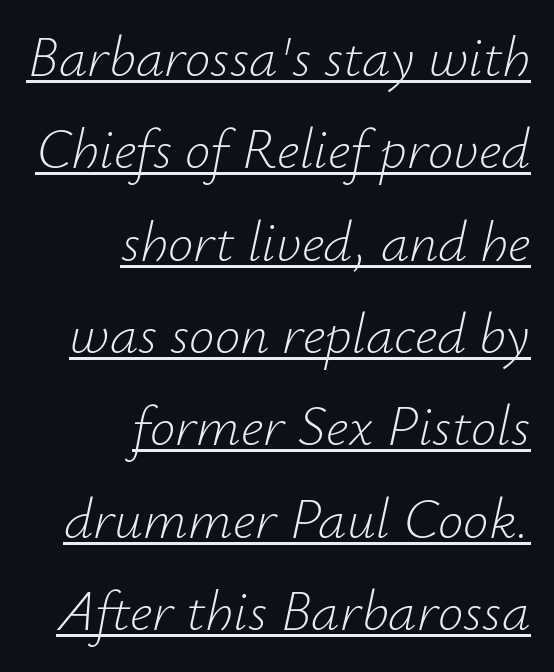
Q: Is the text bold? A: No.
Q: Is the text italic (slanted)? A: Yes, it leans right by about 12 degrees.
Q: Is the text underlined? A: Yes.
Q: How is the paragraph aligned? A: Right-aligned.
Q: Is the spacing between letters normal or unusually wide? A: Normal.
Q: Is the spacing between lines tight, normal or loose? A: Normal.
Q: Width (condensed, normal, or wide)? A: Normal.
Q: Stroke contrast? A: Low.
Q: x-height? A: Small.
Q: Monospaced? A: No.
